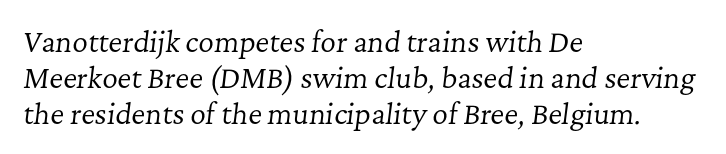
{"italic": "yes", "lean": "right", "slant_degrees": 7, "bold": "no", "underline": "no", "align": "left", "line_spacing": "normal", "line_spacing_ratio": 1.33, "letter_spacing": "normal", "letter_spacing_em": 0.0, "glyph_px": 27}
